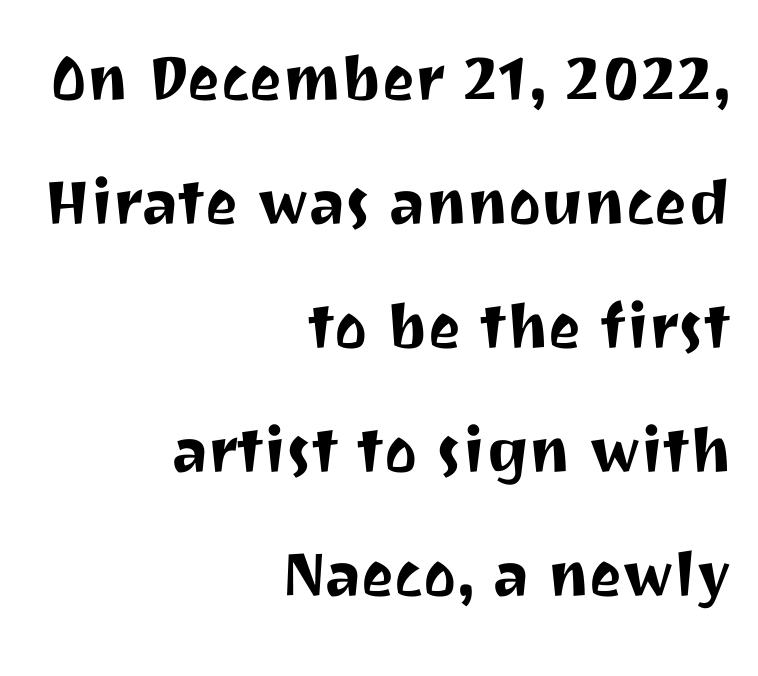
The image shows 78 px sans-serif type, upright; set right-aligned, normal line spacing (1.59x), normal letter spacing, not underlined; medium stroke contrast and a medium x-height.
